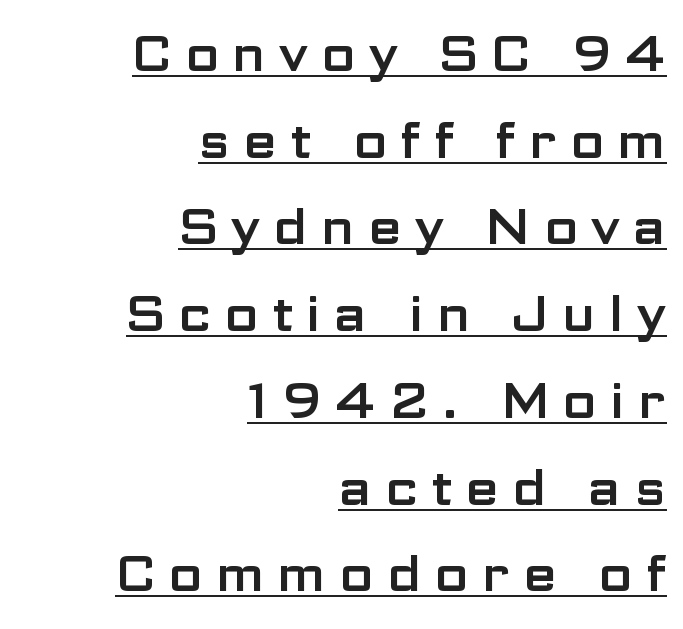
The image shows 49 px wide sans-serif type, upright; set right-aligned, line spacing 1.77x, unusually wide letter spacing (+0.27 em), underlined; low stroke contrast and a medium x-height.
